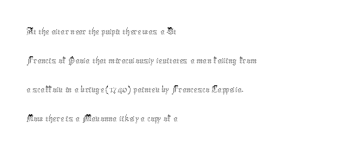
Beneath every word, the page is bare. Stems here are at most as thick as an everyday book face. When letters stand straight like this, we call the style roman or upright. This rendering leaves character spacing at its baseline value. The rendering uses a moderate line-height, typical for paragraphs.
